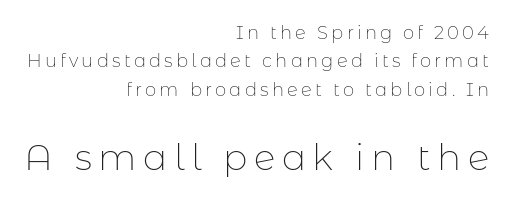
{"serif": "no", "italic": "no", "bold": "no", "weight": "thin", "width": "normal", "stroke_contrast": "low", "x_height": "medium", "monospaced": "no", "underline": "no", "align": "right", "line_spacing": "normal", "line_spacing_ratio": 1.57, "larger_block": "second", "size_ratio": 2.0, "glyph_px": 36}
